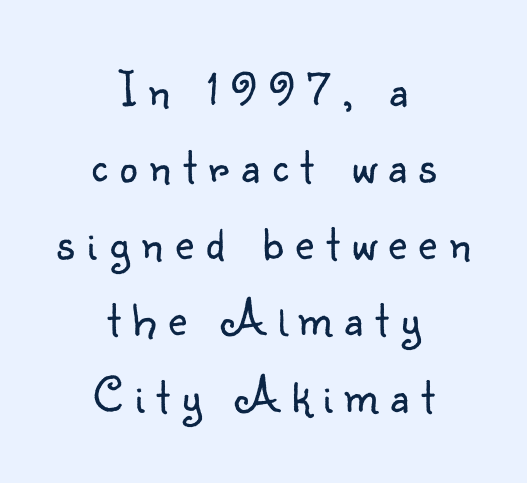
Q: Is the text bold? A: No.
Q: Is the text italic (slanted)? A: No, it is upright.
Q: Is the typeface a serif or a sans-serif typeface? A: Sans-serif.
Q: Is the text underlined? A: No.
Q: How is the paragraph aligned? A: Centered.
Q: Is the spacing between letters normal or unusually wide? A: Unusually wide.
Q: Is the spacing between lines tight, normal or loose? A: Normal.
Q: Width (condensed, normal, or wide)? A: Normal.
Q: Stroke contrast? A: Low.
Q: x-height? A: Small.
Q: Monospaced? A: No.
